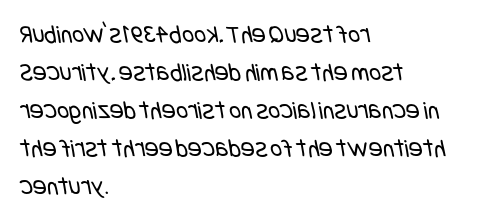
{"bold": "no", "underline": "no", "align": "left", "line_spacing": "normal", "line_spacing_ratio": 1.46, "letter_spacing": "normal", "letter_spacing_em": 0.0, "glyph_px": 26}
